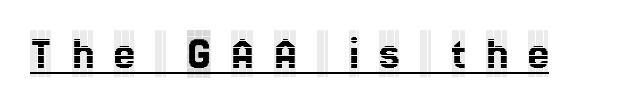
Q: Is the text italic (slanted)? A: No, it is upright.
Q: Is the typeface a serif or a sans-serif typeface? A: Serif.
Q: Is the text underlined? A: Yes.
Q: Is the spacing between letters normal or unusually wide? A: Unusually wide.
Q: Width (condensed, normal, or wide)? A: Condensed.
Q: x-height? A: Large.
Q: Monospaced? A: No.
